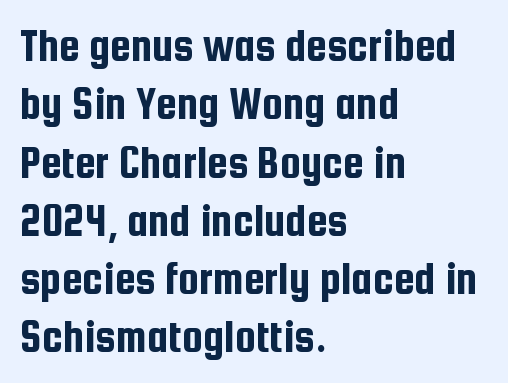
{"serif": "no", "italic": "no", "width": "condensed", "stroke_contrast": "low", "x_height": "medium", "monospaced": "no", "underline": "no", "align": "left", "line_spacing_ratio": 1.24, "letter_spacing": "normal", "letter_spacing_em": 0.0, "glyph_px": 47}
